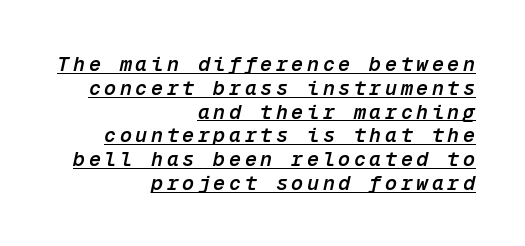
Q: Is the text bold? A: Semi-bold.
Q: Is the text italic (slanted)? A: Yes, it leans right by about 12 degrees.
Q: Is the text underlined? A: Yes.
Q: How is the paragraph aligned? A: Right-aligned.
